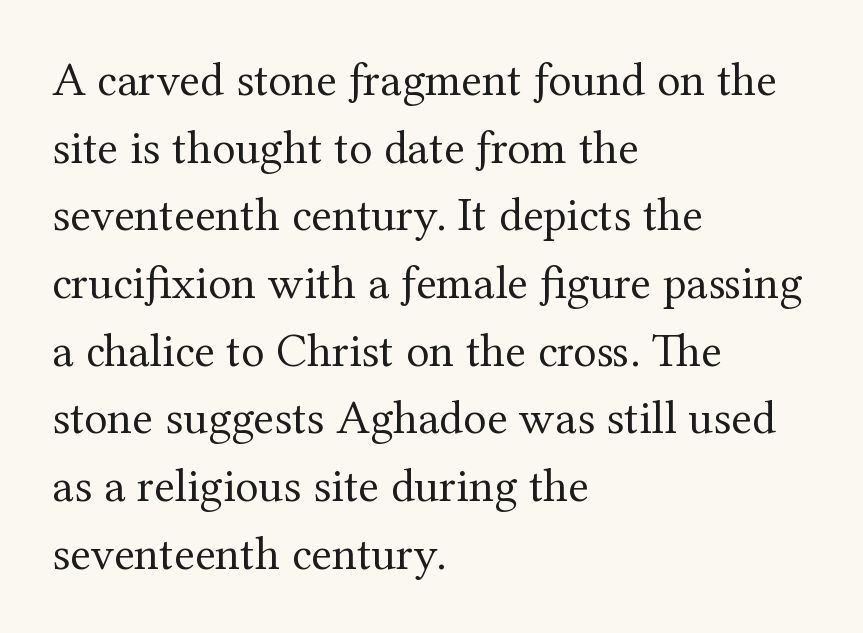
Quick note: underline off. The face used here is rendered with its standard letterfit. This rendering uses left alignment, leaving the right contour irregular. This block has exactly the height ordinary leading produces.
